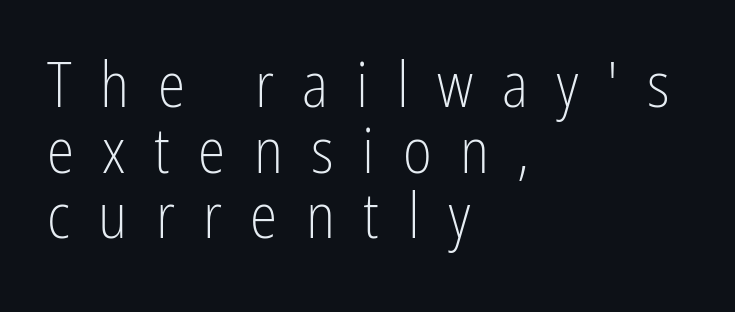
{"serif": "no", "italic": "no", "bold": "no", "weight": "light", "width": "condensed", "stroke_contrast": "low", "x_height": "medium", "monospaced": "no", "underline": "no", "align": "left", "line_spacing": "tight", "line_spacing_ratio": 1.06, "letter_spacing": "wide", "letter_spacing_em": 0.46, "glyph_px": 62}
